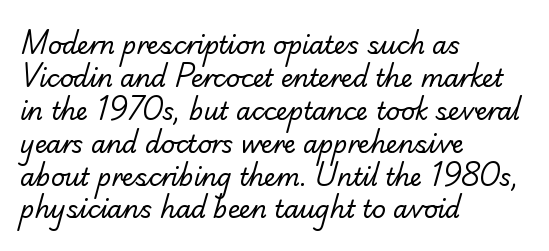
{"bold": "no", "underline": "no", "align": "left", "line_spacing": "normal", "line_spacing_ratio": 1.37, "letter_spacing": "normal", "letter_spacing_em": 0.0, "glyph_px": 24}
